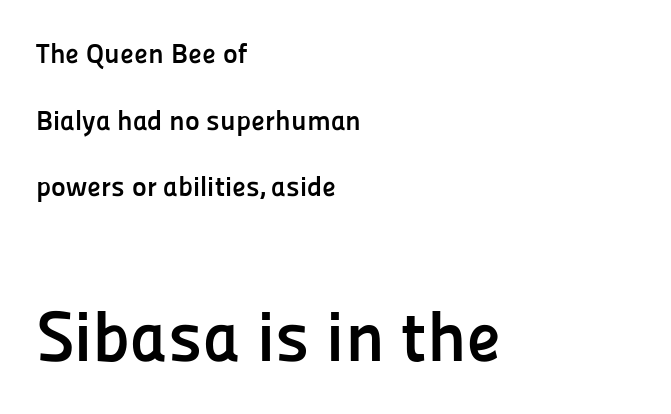
The image shows 71 px semibold sans-serif type, upright; set left-aligned, loose line spacing (2.38x), normal letter spacing, not underlined; the second (bottom) block is 2.54x larger; low stroke contrast and a medium x-height.
